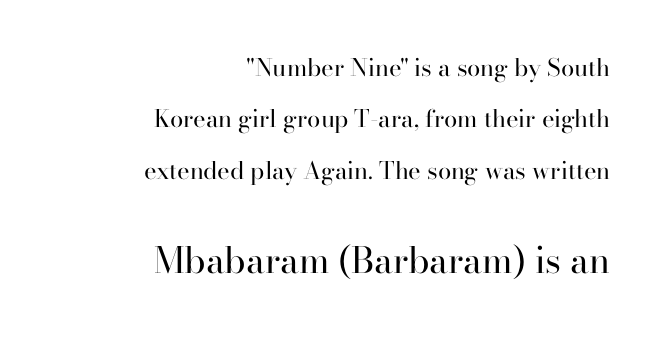
{"serif": "yes", "italic": "no", "bold": "no", "weight": "regular", "width": "normal", "stroke_contrast": "high", "x_height": "small", "monospaced": "no", "underline": "no", "align": "right", "line_spacing": "loose", "line_spacing_ratio": 2.14, "letter_spacing": "normal", "letter_spacing_em": 0.0, "larger_block": "second", "size_ratio": 1.5, "glyph_px": 36}
